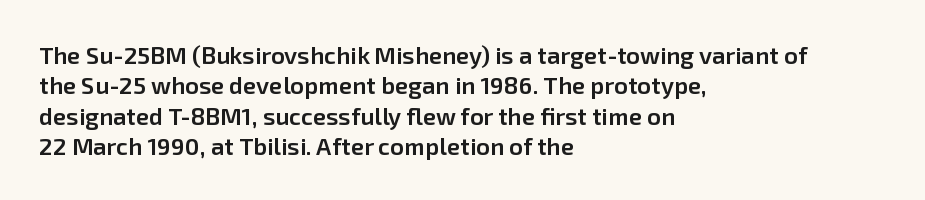
{"italic": "no", "bold": "semi", "underline": "no", "align": "left", "line_spacing": "normal", "line_spacing_ratio": 1.27, "letter_spacing": "normal", "letter_spacing_em": 0.0, "glyph_px": 24}
